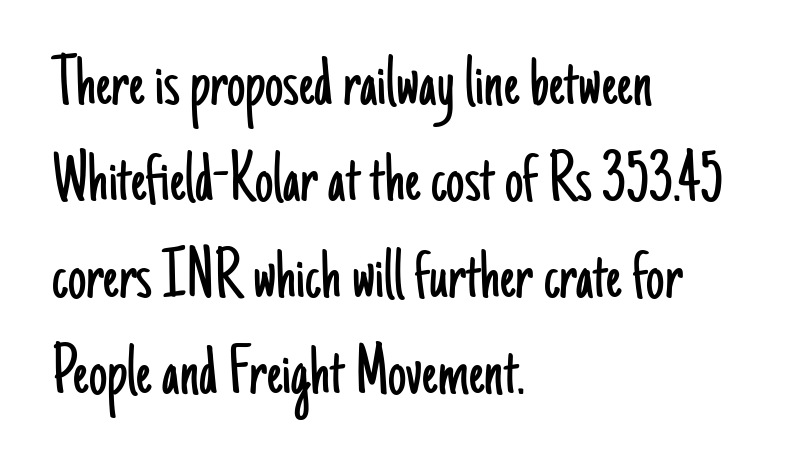
{"serif": "no", "italic": "no", "bold": "no", "weight": "light", "width": "condensed", "stroke_contrast": "low", "x_height": "small", "monospaced": "no", "underline": "no", "align": "left", "line_spacing": "normal", "line_spacing_ratio": 1.32, "letter_spacing": "normal", "letter_spacing_em": 0.0, "glyph_px": 73}
